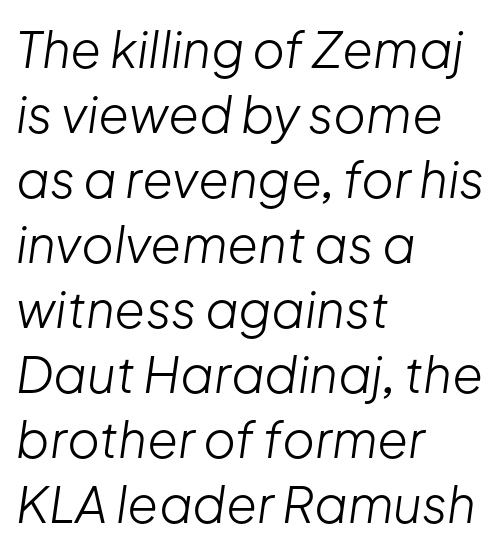
The image shows 50 px light type, italic (leaning right); set left-aligned, normal line spacing (1.3x), normal letter spacing, not underlined; low stroke contrast and a medium x-height.
